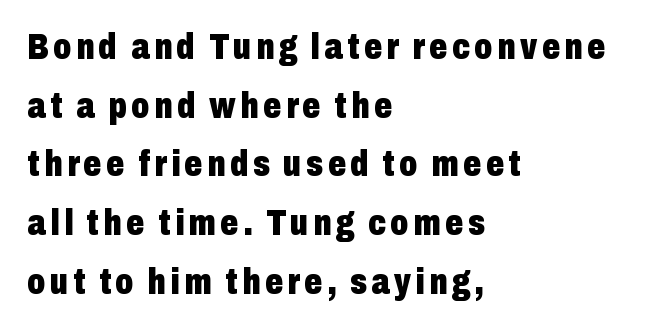
Q: Is the text bold? A: Yes.
Q: Is the text italic (slanted)? A: No, it is upright.
Q: Is the typeface a serif or a sans-serif typeface? A: Sans-serif.
Q: Is the text underlined? A: No.
Q: How is the paragraph aligned? A: Left-aligned.
Q: Is the spacing between lines tight, normal or loose? A: Normal.
Q: Width (condensed, normal, or wide)? A: Condensed.
Q: Stroke contrast? A: Low.
Q: x-height? A: Medium.
Q: Monospaced? A: No.
